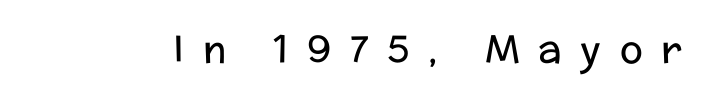
Q: Is the text bold? A: No.
Q: Is the text italic (slanted)? A: No, it is upright.
Q: Is the typeface a serif or a sans-serif typeface? A: Sans-serif.
Q: Is the text underlined? A: No.
Q: Is the spacing between letters normal or unusually wide? A: Unusually wide.
Q: Width (condensed, normal, or wide)? A: Normal.
Q: Stroke contrast? A: Low.
Q: x-height? A: Medium.
Q: Monospaced? A: No.
